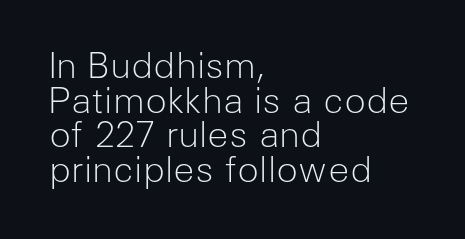
{"serif": "no", "italic": "no", "bold": "no", "weight": "light", "width": "normal", "stroke_contrast": "low", "x_height": "medium", "monospaced": "no", "underline": "no", "align": "left", "line_spacing": "tight", "line_spacing_ratio": 0.96, "letter_spacing": "normal", "letter_spacing_em": 0.0, "glyph_px": 36}
